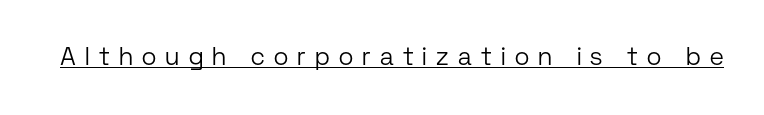
Q: Is the text bold? A: No.
Q: Is the text italic (slanted)? A: No, it is upright.
Q: Is the text underlined? A: Yes.
Q: Is the spacing between letters normal or unusually wide? A: Unusually wide.
